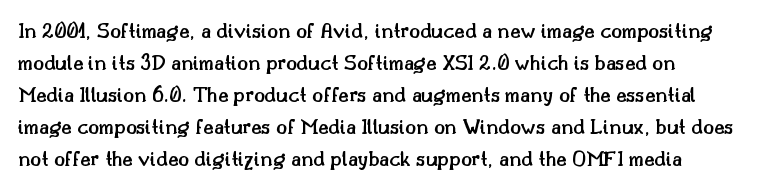
{"italic": "no", "bold": "semi", "underline": "no", "line_spacing": "normal", "line_spacing_ratio": 1.45, "letter_spacing": "normal", "letter_spacing_em": 0.0, "glyph_px": 22}
